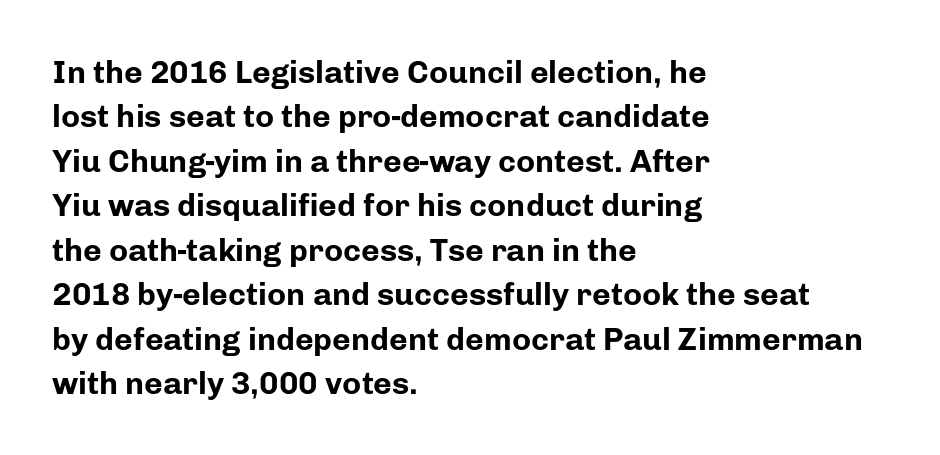
The image shows 32 px bold sans-serif type, upright; set left-aligned, normal line spacing (1.39x), normal letter spacing, not underlined; low stroke contrast and a medium x-height.
